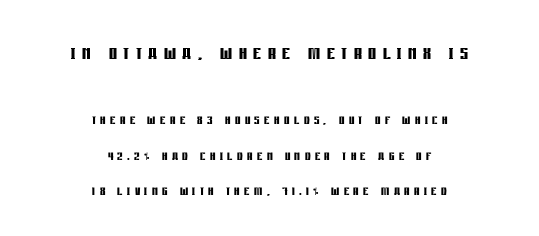
The image shows 25 px bold type, upright; set centered, loose line spacing (2.11x), unusually wide letter spacing (+0.26 em), not underlined; the first (top) block is 1.47x larger.
